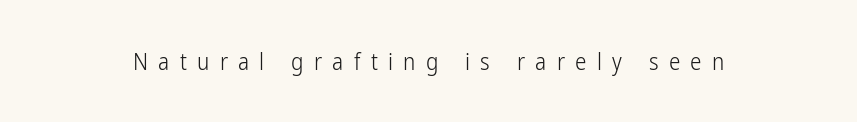
The image shows 23 px text type, upright; set unusually wide letter spacing (+0.45 em), not underlined.
